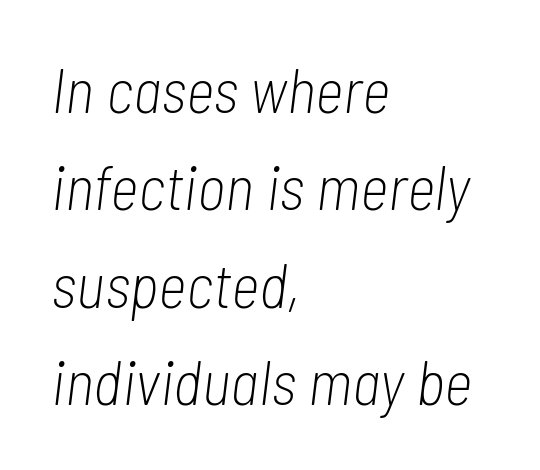
The image shows 62 px light, condensed type, italic (leaning right); set left-aligned, normal line spacing (1.57x), normal letter spacing, not underlined; low stroke contrast and a medium x-height.
